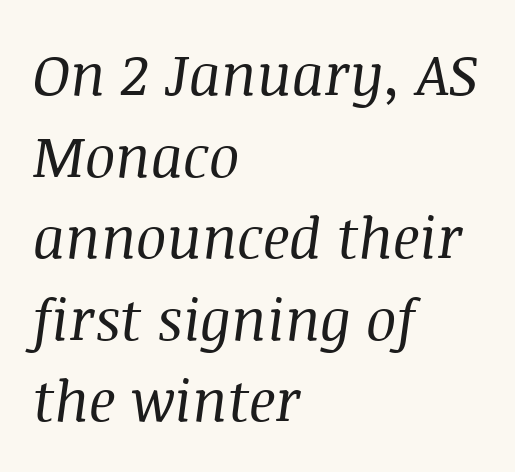
Letter spacing: default. The paragraph has a hard left edge and a soft right edge. The typesetting does not lean heavy: it is not bold. Honestly, there is no underline to notice here at all. The text carries the slant typical of an italic or oblique font. The text was rendered using a seriffed face with decorative stroke endings.
